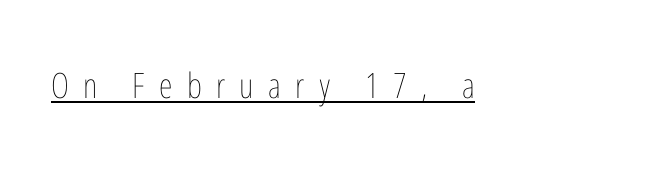
Q: Is the text bold? A: No.
Q: Is the text italic (slanted)? A: No, it is upright.
Q: Is the text underlined? A: Yes.
Q: Is the spacing between letters normal or unusually wide? A: Unusually wide.
Q: Width (condensed, normal, or wide)? A: Condensed.
Q: Stroke contrast? A: Low.
Q: x-height? A: Medium.
Q: Monospaced? A: No.
